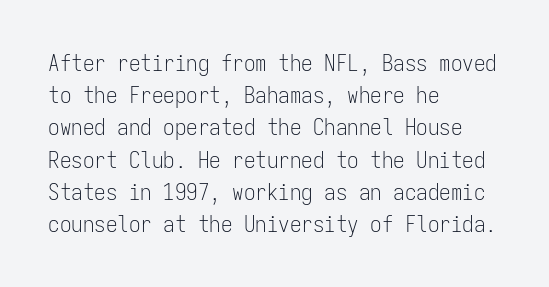
The image shows 23 px text type, upright; set left-aligned, normal line spacing (1.4x), normal letter spacing, not underlined.
